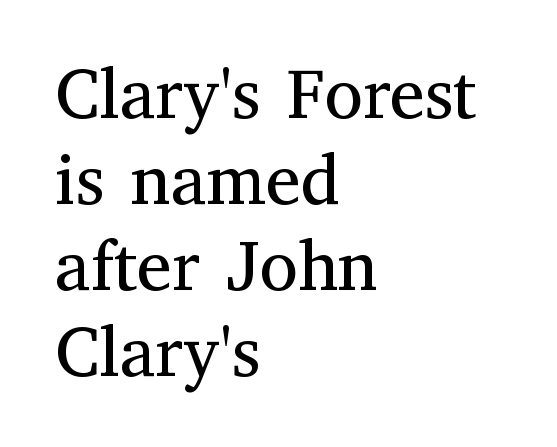
Q: Is the text bold? A: No.
Q: Is the text italic (slanted)? A: No, it is upright.
Q: Is the typeface a serif or a sans-serif typeface? A: Serif.
Q: Is the text underlined? A: No.
Q: How is the paragraph aligned? A: Left-aligned.
Q: Is the spacing between letters normal or unusually wide? A: Normal.
Q: Width (condensed, normal, or wide)? A: Normal.
Q: Stroke contrast? A: Medium.
Q: x-height? A: Medium.
Q: Monospaced? A: No.
